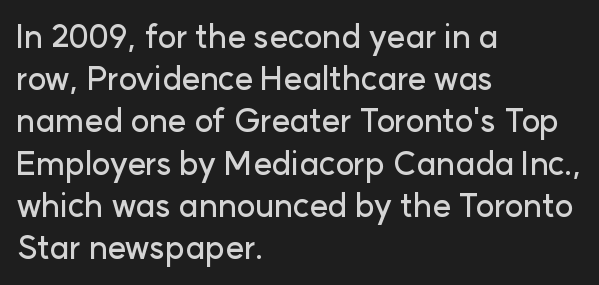
The image shows 32 px sans-serif type, upright; set left-aligned, normal line spacing (1.32x), normal letter spacing, not underlined; low stroke contrast and a medium x-height.
